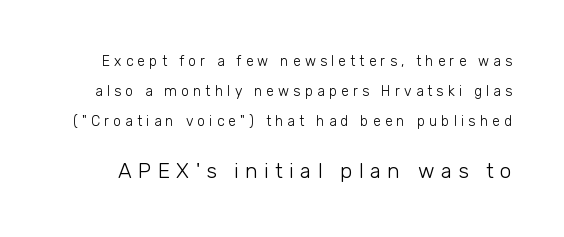
The image shows 21 px text type, upright; set loose line spacing (2.13x), unusually wide letter spacing (+0.3 em), not underlined; the second (bottom) block is 1.5x larger.
